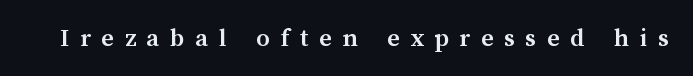
The zone under the glyphs is completely vacant. The letterforms stand isolated, each surrounded by extra space. The font's upright variant was chosen for this text. Chunky letters — that's bold for sure.
